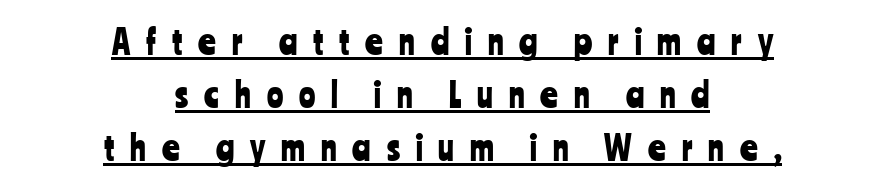
{"serif": "no", "italic": "no", "width": "condensed", "stroke_contrast": "low", "x_height": "medium", "monospaced": "no", "underline": "yes", "align": "center", "line_spacing": "normal", "line_spacing_ratio": 1.56, "letter_spacing": "wide", "letter_spacing_em": 0.47, "glyph_px": 34}
